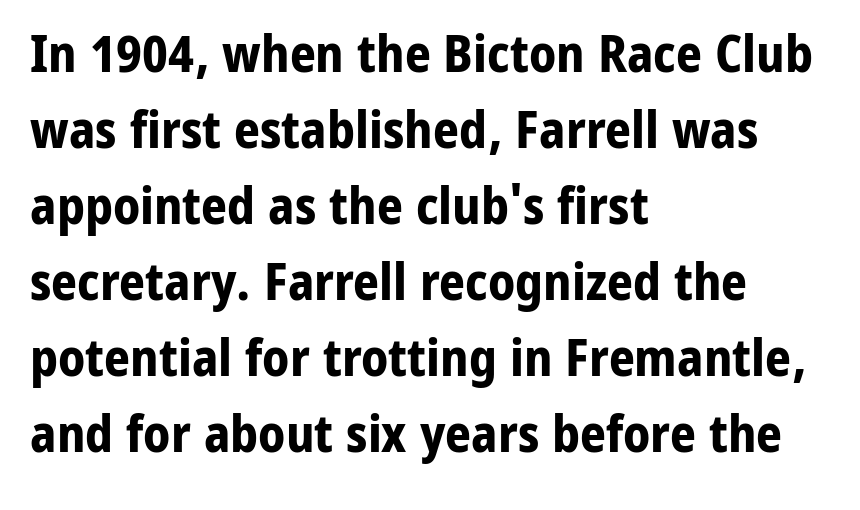
Q: Is the text bold? A: Yes.
Q: Is the text italic (slanted)? A: No, it is upright.
Q: Is the typeface a serif or a sans-serif typeface? A: Sans-serif.
Q: Is the text underlined? A: No.
Q: How is the paragraph aligned? A: Left-aligned.
Q: Is the spacing between letters normal or unusually wide? A: Normal.
Q: Is the spacing between lines tight, normal or loose? A: Normal.
Q: Width (condensed, normal, or wide)? A: Normal.
Q: Stroke contrast? A: Low.
Q: x-height? A: Medium.
Q: Monospaced? A: No.
